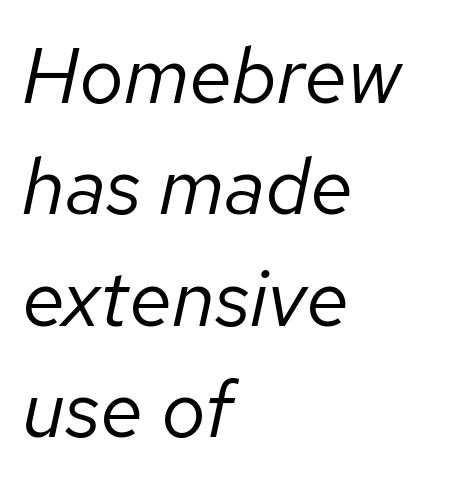
The space beneath each line is pristine and unruled. The leading is moderate, giving the passage an even texture. The weight would be labelled regular, book, light, or lighter still. The typesetter chose a ragged-right arrangement here. Look at the tracking — it's just the regular setting, nothing added.
